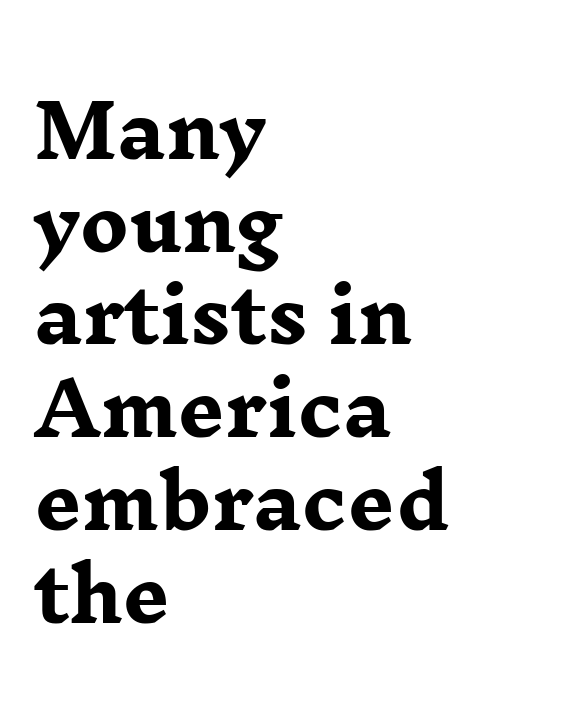
{"serif": "yes", "italic": "no", "bold": "yes", "weight": "heavy", "width": "wide", "stroke_contrast": "low", "x_height": "medium", "monospaced": "no", "underline": "no", "align": "left", "line_spacing": "normal", "line_spacing_ratio": 1.27, "letter_spacing": "normal", "letter_spacing_em": 0.0, "glyph_px": 73}
